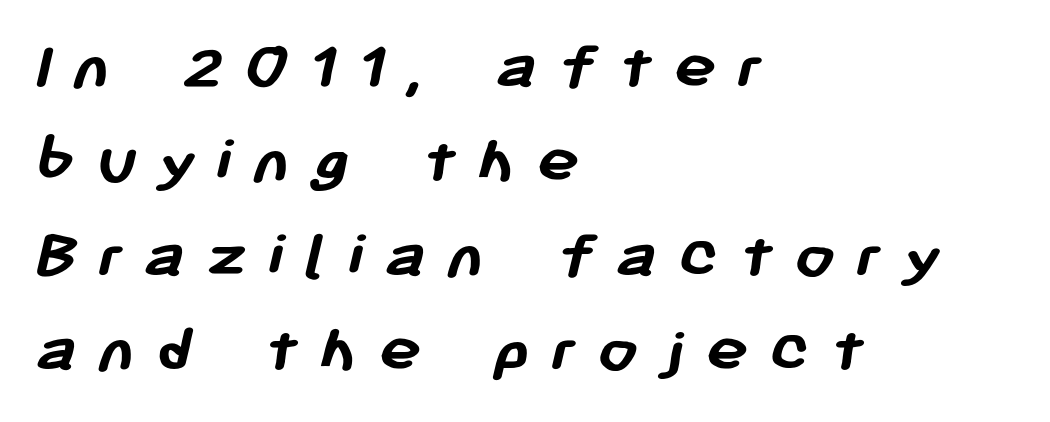
The image shows 71 px semibold sans-serif type; set left-aligned, normal line spacing (1.33x), unusually wide letter spacing (+0.29 em), not underlined; low stroke contrast and a medium x-height.
